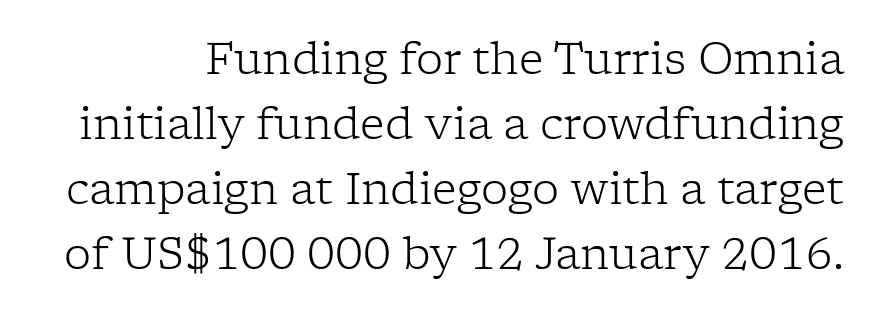
Q: Is the text bold? A: No.
Q: Is the text italic (slanted)? A: No, it is upright.
Q: Is the typeface a serif or a sans-serif typeface? A: Serif.
Q: Is the text underlined? A: No.
Q: Is the spacing between letters normal or unusually wide? A: Normal.
Q: Is the spacing between lines tight, normal or loose? A: Normal.
Q: Width (condensed, normal, or wide)? A: Normal.
Q: Stroke contrast? A: Low.
Q: x-height? A: Medium.
Q: Monospaced? A: No.
